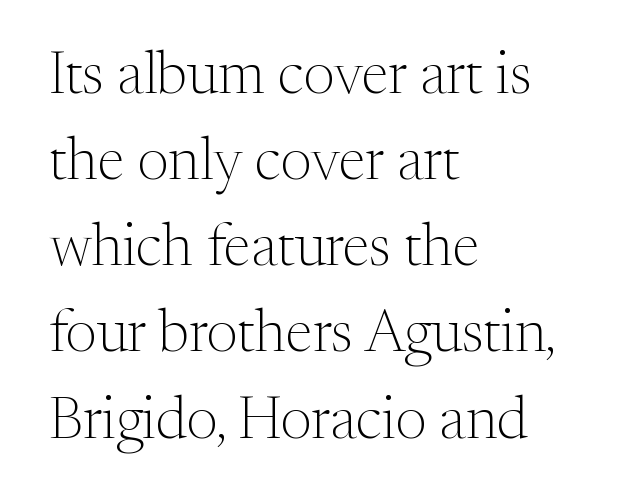
Short and long lines alike share a common starting point at left. Only glyphs here, with clear space below each row. Check where the strokes stop: tiny serifs finish them off. The weight would be labelled regular, book, light, or lighter still. A typesetter would mark this as roman, not italic. Rows of type keep a routine distance in the vertical direction.
